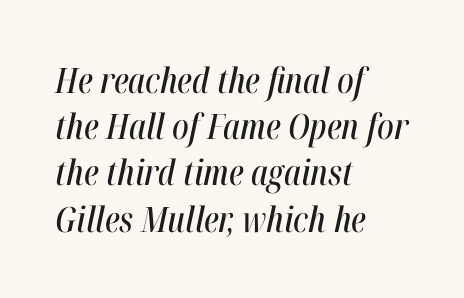
Q: Is the text italic (slanted)? A: Yes, it leans right by about 12 degrees.
Q: Is the text underlined? A: No.
Q: How is the paragraph aligned? A: Left-aligned.
Q: Is the spacing between letters normal or unusually wide? A: Normal.
Q: Is the spacing between lines tight, normal or loose? A: Normal.
Q: Width (condensed, normal, or wide)? A: Condensed.
Q: Stroke contrast? A: High.
Q: x-height? A: Medium.
Q: Monospaced? A: No.
